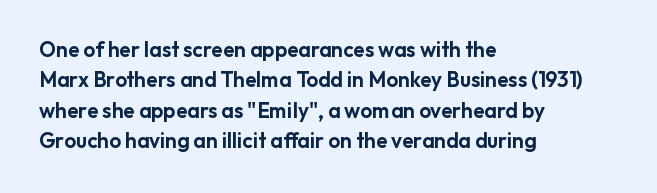
{"italic": "no", "underline": "no", "align": "left", "line_spacing": "normal", "line_spacing_ratio": 1.45, "letter_spacing": "normal", "letter_spacing_em": 0.0, "glyph_px": 21}
